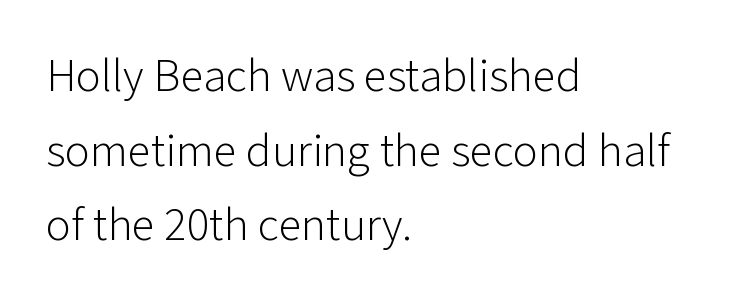
The image shows 47 px light sans-serif type, upright; set left-aligned, normal line spacing (1.59x), normal letter spacing, not underlined; low stroke contrast and a medium x-height.
